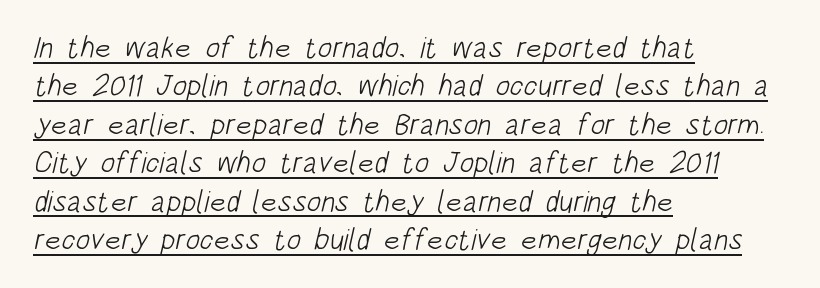
Q: Is the text bold? A: No.
Q: Is the typeface a serif or a sans-serif typeface? A: Sans-serif.
Q: Is the text underlined? A: Yes.
Q: How is the paragraph aligned? A: Left-aligned.
Q: Is the spacing between letters normal or unusually wide? A: Normal.
Q: Is the spacing between lines tight, normal or loose? A: Normal.
Q: Width (condensed, normal, or wide)? A: Condensed.
Q: Stroke contrast? A: Low.
Q: x-height? A: Large.
Q: Monospaced? A: No.
